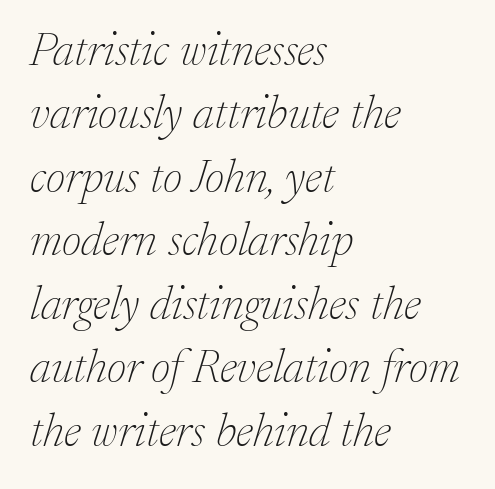
The image shows 47 px thin serif type, italic (leaning right); set left-aligned, normal line spacing (1.35x), normal letter spacing, not underlined; low stroke contrast and a medium x-height.
